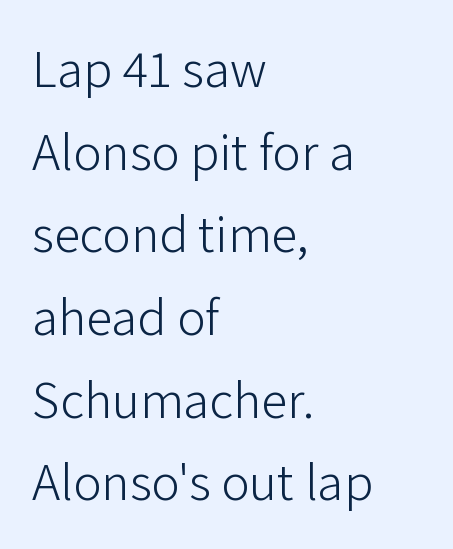
Q: Is the text bold? A: No.
Q: Is the text italic (slanted)? A: No, it is upright.
Q: Is the typeface a serif or a sans-serif typeface? A: Sans-serif.
Q: Is the text underlined? A: No.
Q: How is the paragraph aligned? A: Left-aligned.
Q: Is the spacing between letters normal or unusually wide? A: Normal.
Q: Is the spacing between lines tight, normal or loose? A: Normal.
Q: Width (condensed, normal, or wide)? A: Normal.
Q: Stroke contrast? A: Low.
Q: x-height? A: Medium.
Q: Monospaced? A: No.
